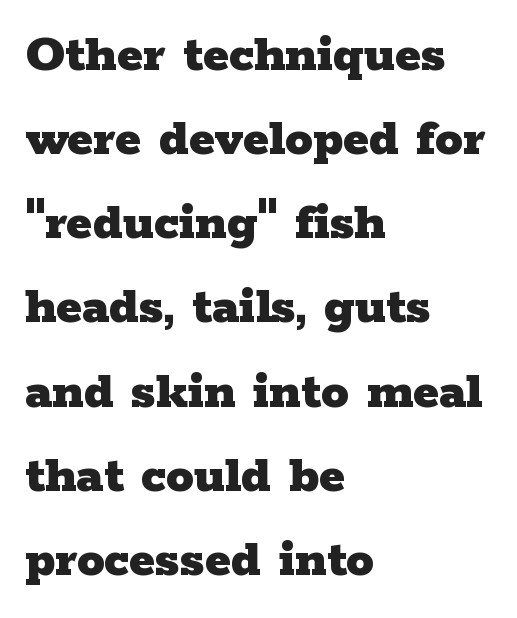
The image shows 55 px heavy, wide serif type, upright; set left-aligned, normal line spacing (1.53x), normal letter spacing, not underlined; low stroke contrast and a medium x-height.
